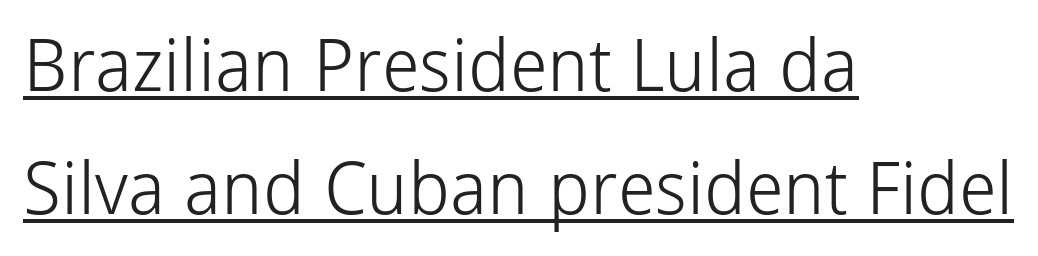
Q: Is the text bold? A: No.
Q: Is the text italic (slanted)? A: No, it is upright.
Q: Is the typeface a serif or a sans-serif typeface? A: Sans-serif.
Q: Is the text underlined? A: Yes.
Q: How is the paragraph aligned? A: Left-aligned.
Q: Is the spacing between letters normal or unusually wide? A: Normal.
Q: Is the spacing between lines tight, normal or loose? A: Normal.
Q: Width (condensed, normal, or wide)? A: Normal.
Q: Stroke contrast? A: Low.
Q: x-height? A: Medium.
Q: Monospaced? A: No.
